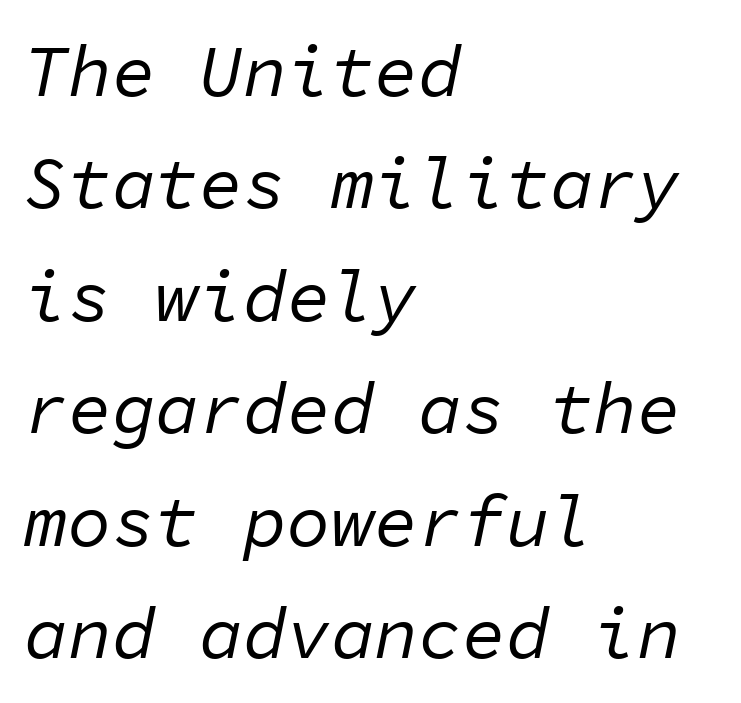
Quick note: underline off. Does the copy run flush right? No — it runs flush left. The face used here is monospaced, like something from a code editor. Think standard paragraph weight, or any step lighter than that. What's the leading like? Ordinary, nothing unusual. A typesetter would call this zero additional tracking.
